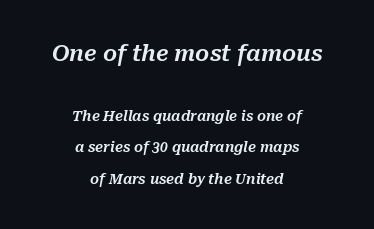
The image shows 22 px text type, italic (leaning right); set centered, loose line spacing (2.27x), normal letter spacing, not underlined; the first (top) block is 1.57x larger.
